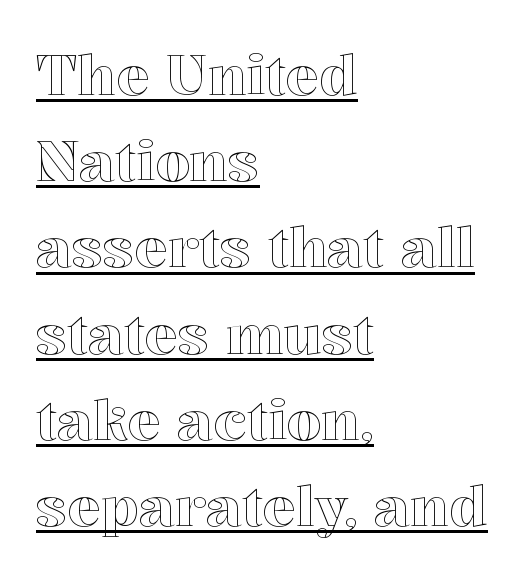
{"italic": "no", "width": "normal", "x_height": "medium", "monospaced": "no", "underline": "yes", "align": "left", "line_spacing": "normal", "line_spacing_ratio": 1.54, "letter_spacing": "normal", "letter_spacing_em": 0.0, "glyph_px": 56}
